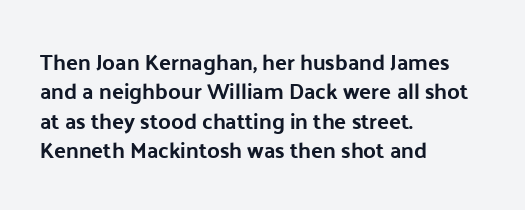
{"italic": "no", "underline": "no", "align": "left", "line_spacing": "normal", "line_spacing_ratio": 1.34, "letter_spacing": "normal", "letter_spacing_em": 0.0, "glyph_px": 22}
